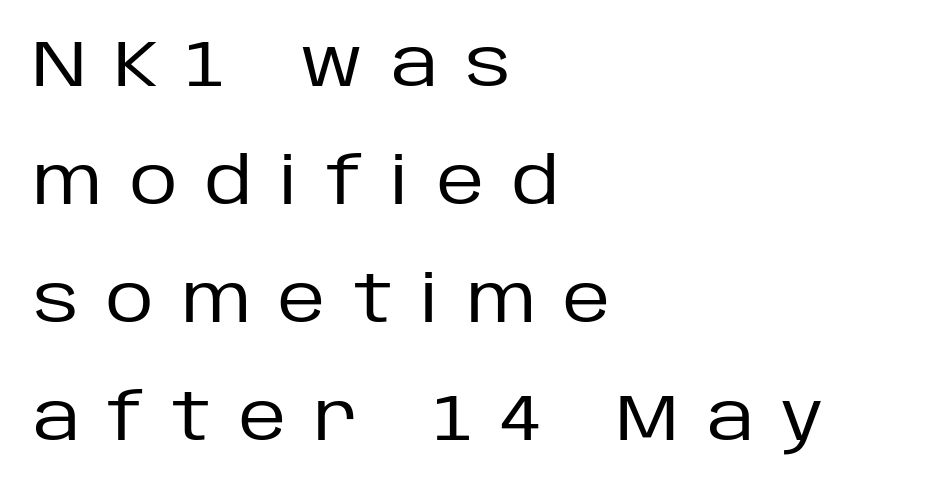
{"serif": "no", "italic": "no", "bold": "no", "weight": "regular", "width": "normal", "stroke_contrast": "low", "x_height": "large", "monospaced": "no", "underline": "no", "align": "left", "line_spacing_ratio": 1.79, "letter_spacing": "wide", "letter_spacing_em": 0.42, "glyph_px": 66}
